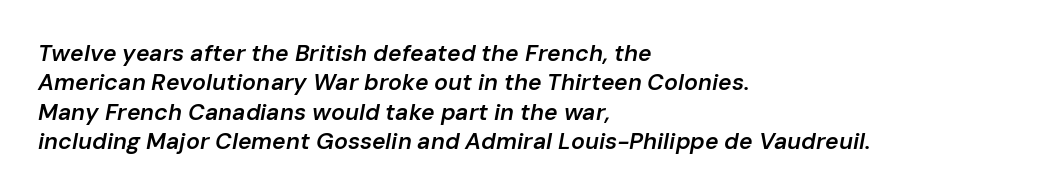
The leading is moderate, giving the passage an even texture. Descender tails drop into unmarked territory. The specimen reads as italic at a glance. Visually the block forms a straight wall on the left and a jagged coastline on the right. Is the type bold? Partly — it's a semibold, heavier than regular but not fully bold.
